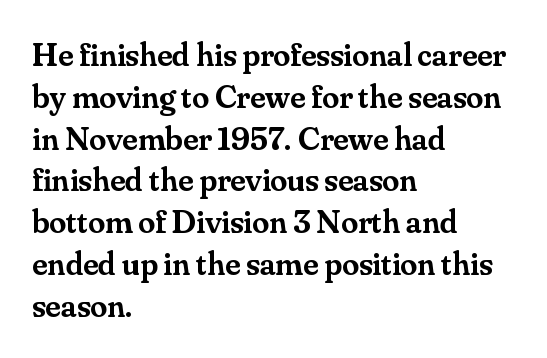
{"serif": "yes", "italic": "no", "bold": "semi", "weight": "semibold", "width": "normal", "stroke_contrast": "medium", "x_height": "small", "monospaced": "no", "underline": "no", "align": "left", "line_spacing_ratio": 1.23, "letter_spacing": "normal", "letter_spacing_em": 0.0, "glyph_px": 34}
